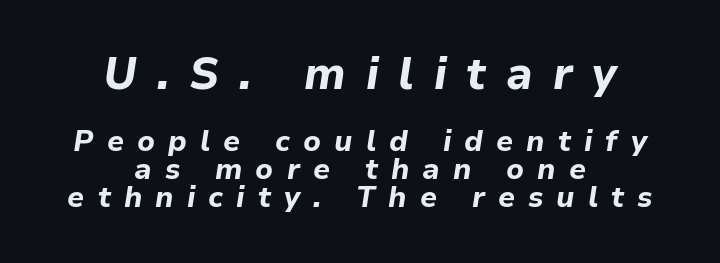
The image shows 44 px bold type, italic (leaning right); set centered, tight line spacing (0.96x), unusually wide letter spacing (+0.45 em), not underlined; the first (top) block is 1.52x larger; low stroke contrast and a medium x-height.
